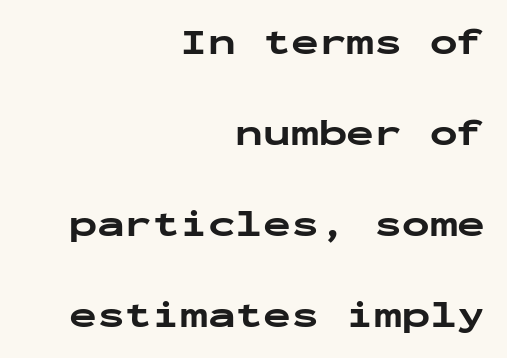
On the weight axis this lands at bold, roughly 700. Does the copy run flush right? Yes — the right margin is perfectly even. Monospaced: the letters line up in strict vertical columns. Underline: absent. The font family rendered here belongs to the sans-serif group. Is the letter spacing exaggerated? No — it looks like the ordinary default.
